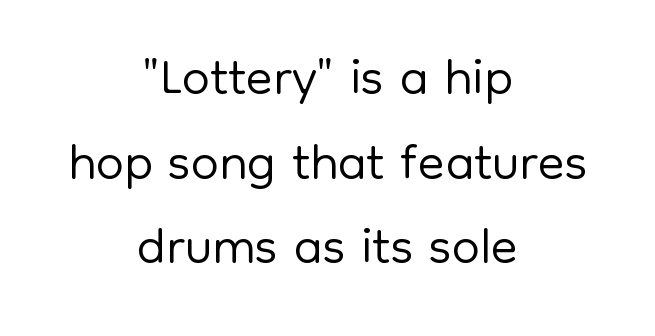
Q: Is the text bold? A: No.
Q: Is the text italic (slanted)? A: No, it is upright.
Q: Is the typeface a serif or a sans-serif typeface? A: Sans-serif.
Q: Is the text underlined? A: No.
Q: How is the paragraph aligned? A: Centered.
Q: Is the spacing between letters normal or unusually wide? A: Normal.
Q: Is the spacing between lines tight, normal or loose? A: Tight.
Q: Width (condensed, normal, or wide)? A: Normal.
Q: Stroke contrast? A: Low.
Q: x-height? A: Medium.
Q: Monospaced? A: No.
